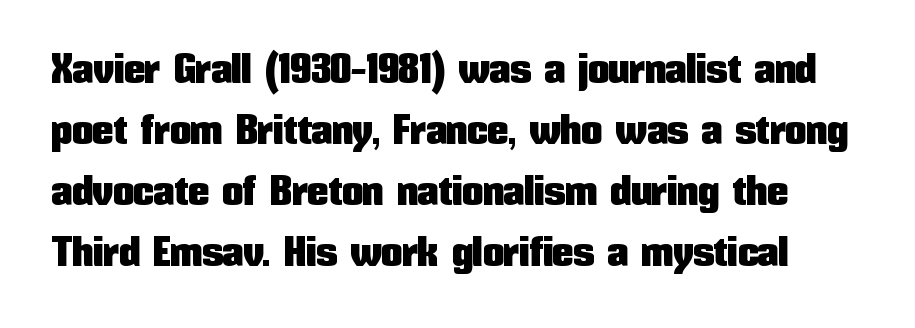
{"serif": "no", "italic": "no", "width": "condensed", "stroke_contrast": "low", "x_height": "medium", "monospaced": "no", "underline": "no", "line_spacing": "normal", "line_spacing_ratio": 1.45, "letter_spacing": "normal", "letter_spacing_em": 0.0, "glyph_px": 42}
